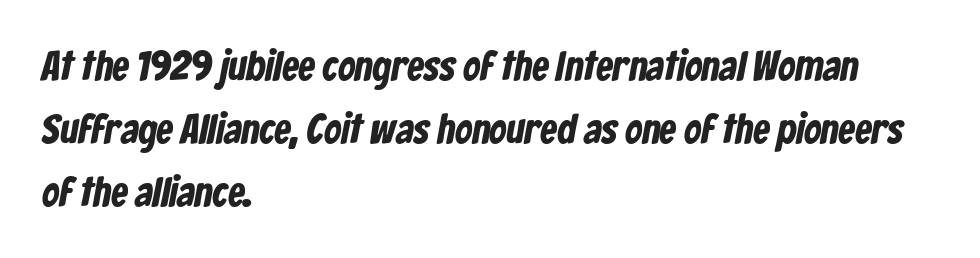
{"serif": "no", "width": "condensed", "stroke_contrast": "low", "x_height": "medium", "monospaced": "no", "underline": "no", "align": "left", "line_spacing": "normal", "line_spacing_ratio": 1.5, "letter_spacing": "normal", "letter_spacing_em": 0.0, "glyph_px": 42}
